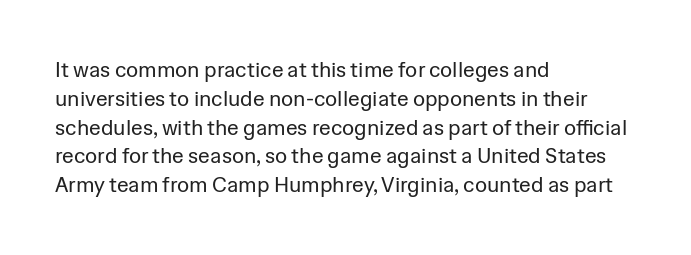
{"italic": "no", "bold": "no", "underline": "no", "align": "left", "line_spacing": "normal", "line_spacing_ratio": 1.37, "letter_spacing": "normal", "letter_spacing_em": 0.0, "glyph_px": 21}
